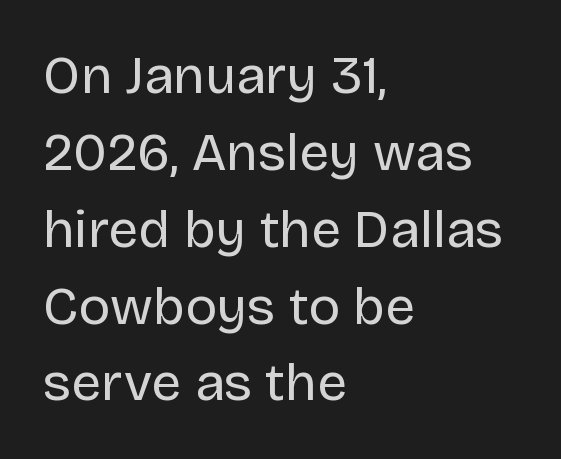
The image shows 53 px regular-weight sans-serif type, upright; set left-aligned, normal line spacing (1.45x), normal letter spacing, not underlined; low stroke contrast and a large x-height.
